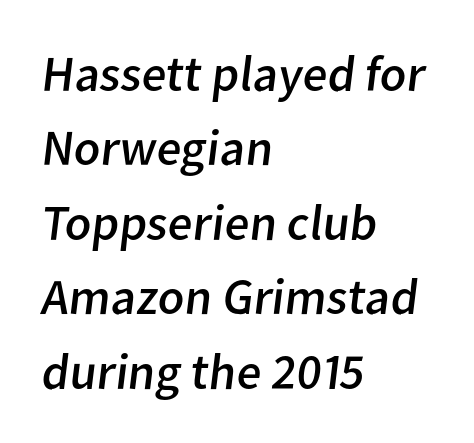
The image shows 51 px regular-weight sans-serif type; set left-aligned, normal line spacing (1.46x), normal letter spacing, not underlined; low stroke contrast and a medium x-height.
